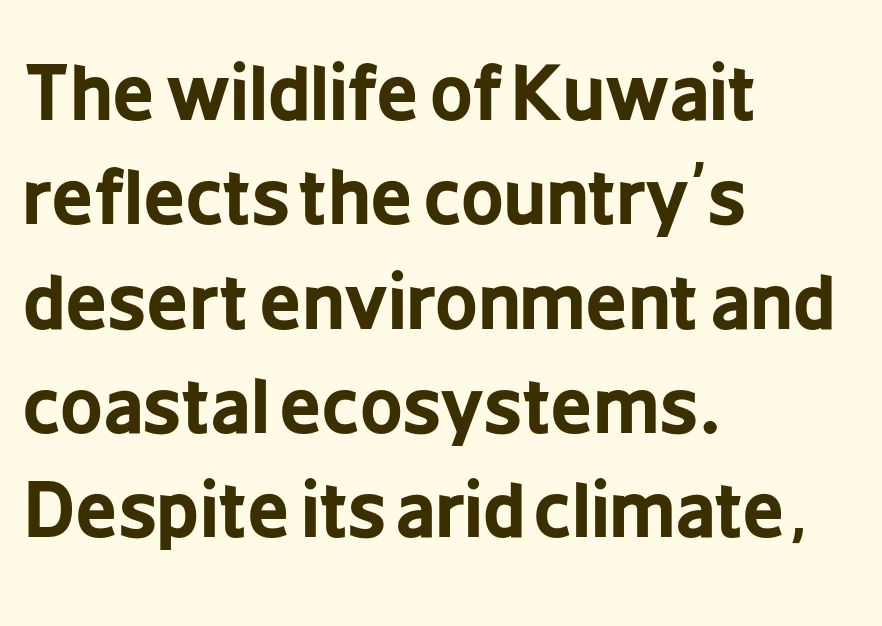
{"serif": "no", "italic": "no", "bold": "yes", "weight": "bold", "width": "condensed", "stroke_contrast": "low", "x_height": "medium", "monospaced": "no", "underline": "no", "align": "left", "line_spacing": "normal", "line_spacing_ratio": 1.41, "letter_spacing": "normal", "letter_spacing_em": 0.0, "glyph_px": 74}
